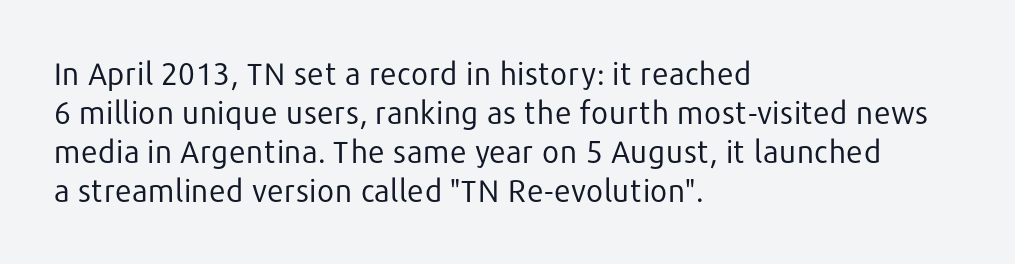
Line beginnings align vertically; line endings do not. The letters look calm and open, with moderate or lighter stems. Words appear dense and cohesive because spacing is normal. The typeface chosen for these lines omits serifs. The specimen omits any rule beneath the text block's lines. The leading is moderate, giving the passage an even texture.
